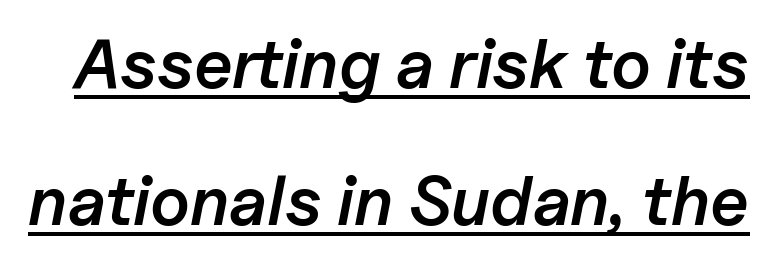
The rendering uses natural spacing where letterforms have individual widths. You could call the tracking neutral — neither tight nor loose. The sample has been set in demibold, a notch under bold. The font's italic variant was chosen for this text. Notice the wide empty band between every row — that's loose leading. The rendered words wear a rule along their underside.
